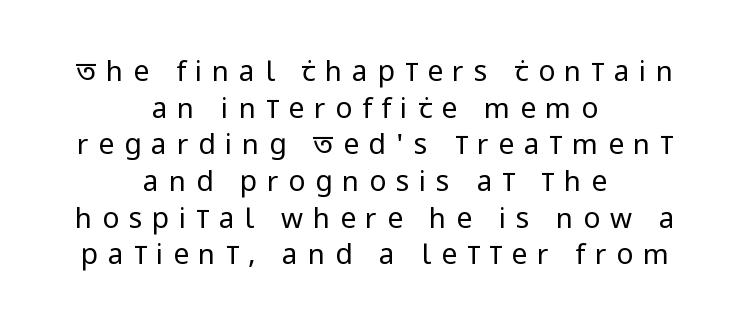
This is roman type, the default non-slanted kind. Heft: none added — not bold. The letters advance in unequal steps, a hallmark of proportional type. The letters carry no serifs — their stems end cleanly without finishing strokes. Compared with typical paragraphs, the rows here are spaced about the same. Horizontal alignment here is central, giving a formal, balanced look.
